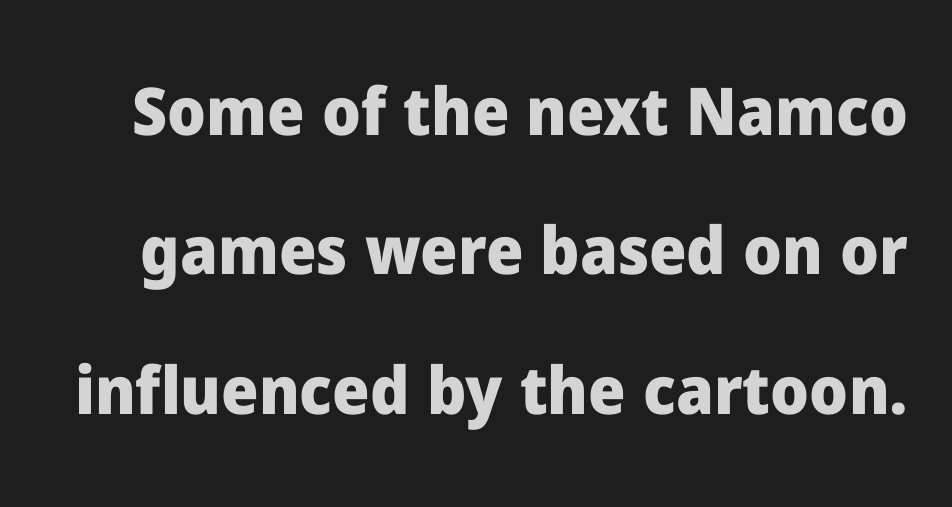
Q: Is the text bold? A: Yes.
Q: Is the text italic (slanted)? A: No, it is upright.
Q: Is the typeface a serif or a sans-serif typeface? A: Sans-serif.
Q: Is the text underlined? A: No.
Q: Is the spacing between letters normal or unusually wide? A: Normal.
Q: Is the spacing between lines tight, normal or loose? A: Loose.
Q: Width (condensed, normal, or wide)? A: Normal.
Q: Stroke contrast? A: Low.
Q: x-height? A: Medium.
Q: Monospaced? A: No.
